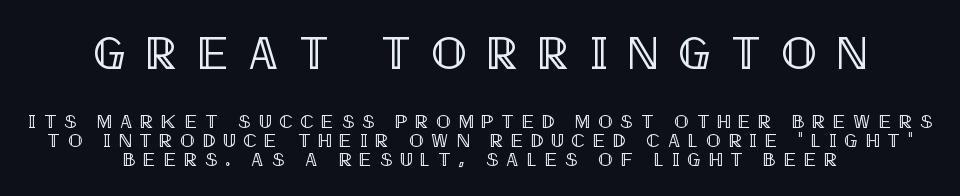
The paragraph has two soft edges and a firm central axis. Characters follow at a spacing far wider than the type designer built in. The lettering stays uniformly vertical, giving the passage a roman look. Is this a fixed-width face? No — the glyphs have proportional, varying widths. One glance says dense: line gaps are narrower than usual. This layout puts the oversized block above and the modest block below.
